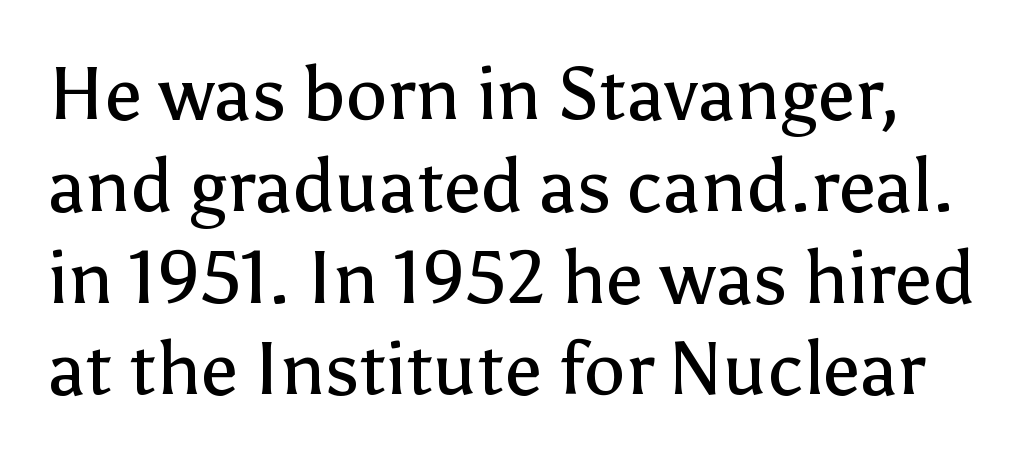
The gap between lines stays unmarked. Vertical strokes here are truly vertical. Is the letter spacing exaggerated? No — it looks like the ordinary default. Nothing sits at the stroke ends, so this counts as sans-serif.
